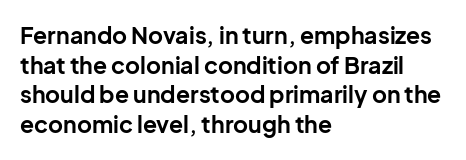
{"italic": "no", "bold": "yes", "underline": "no", "align": "left", "line_spacing": "normal", "line_spacing_ratio": 1.29, "letter_spacing": "normal", "letter_spacing_em": 0.0, "glyph_px": 23}
